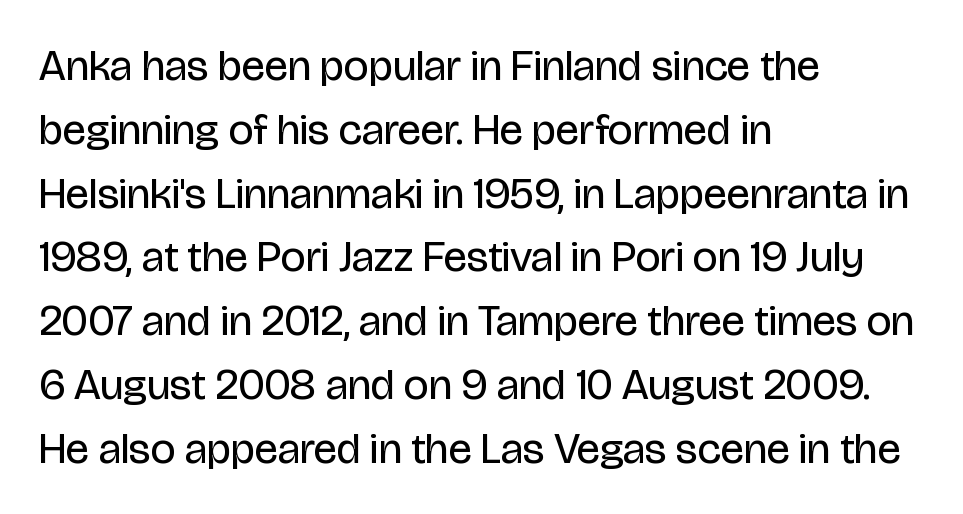
{"serif": "no", "italic": "no", "bold": "no", "weight": "regular", "width": "condensed", "stroke_contrast": "low", "x_height": "large", "monospaced": "no", "underline": "no", "align": "left", "line_spacing": "normal", "line_spacing_ratio": 1.45, "letter_spacing": "normal", "letter_spacing_em": 0.0, "glyph_px": 44}
